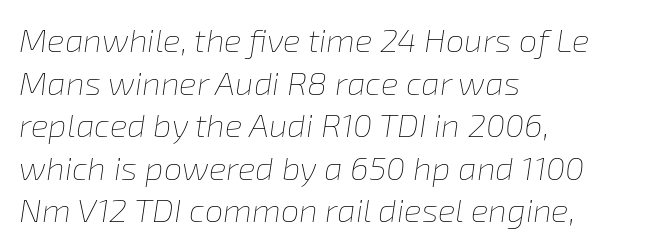
{"italic": "yes", "lean": "right", "slant_degrees": 8, "bold": "no", "weight": "thin", "width": "normal", "stroke_contrast": "low", "x_height": "medium", "monospaced": "no", "underline": "no", "align": "left", "line_spacing": "normal", "line_spacing_ratio": 1.29, "letter_spacing": "normal", "letter_spacing_em": 0.0, "glyph_px": 33}
